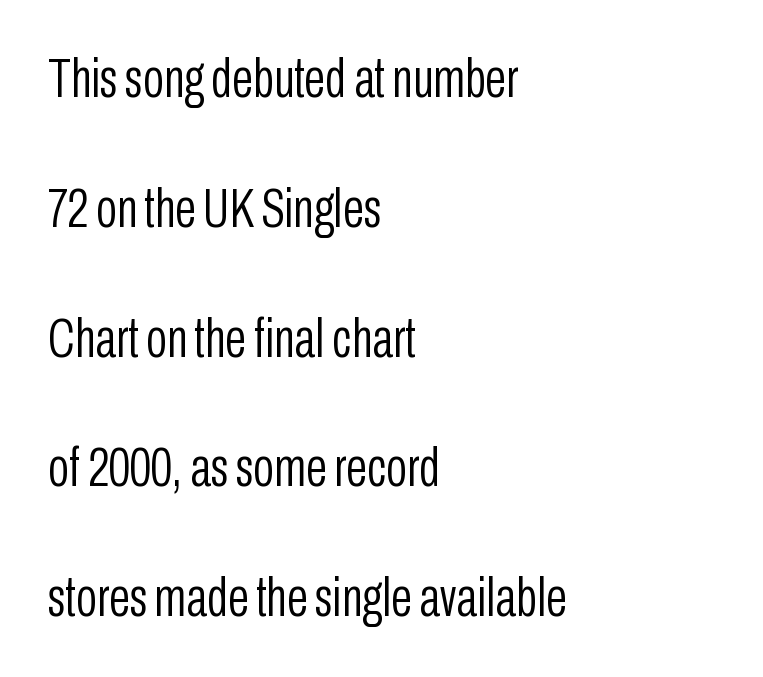
Q: Is the text bold? A: No.
Q: Is the text italic (slanted)? A: No, it is upright.
Q: Is the typeface a serif or a sans-serif typeface? A: Sans-serif.
Q: Is the text underlined? A: No.
Q: How is the paragraph aligned? A: Left-aligned.
Q: Is the spacing between letters normal or unusually wide? A: Normal.
Q: Is the spacing between lines tight, normal or loose? A: Loose.
Q: Width (condensed, normal, or wide)? A: Condensed.
Q: Stroke contrast? A: Low.
Q: x-height? A: Medium.
Q: Monospaced? A: No.
